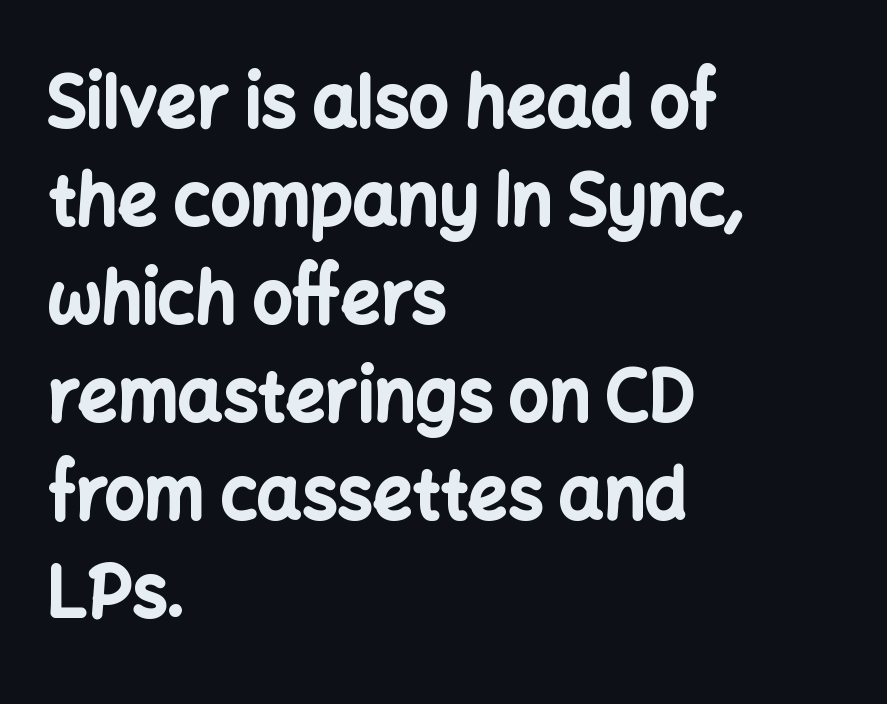
Horizontal alignment here is leftward, the default for most running prose. Looks like regular typesetting: each glyph gets only the width it needs. The rendering keeps characters at their native spacing. In terms of posture, this sample is upright.
